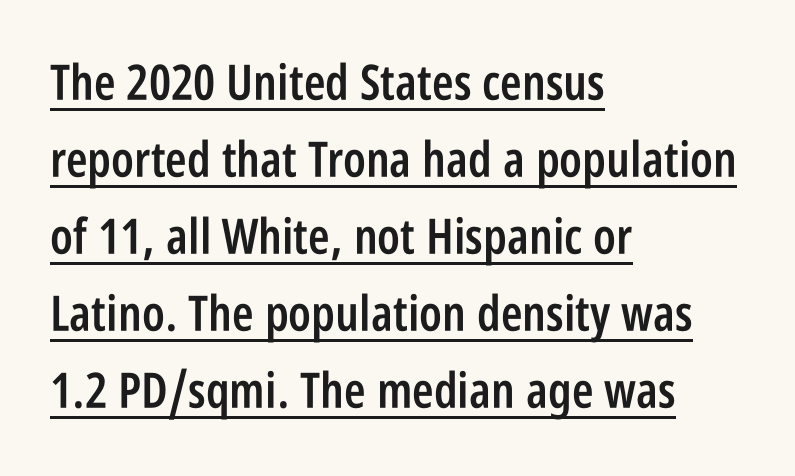
{"serif": "no", "italic": "no", "bold": "semi", "weight": "semibold", "width": "condensed", "stroke_contrast": "low", "x_height": "large", "monospaced": "no", "underline": "yes", "align": "left", "line_spacing": "normal", "line_spacing_ratio": 1.57, "letter_spacing": "normal", "letter_spacing_em": 0.0, "glyph_px": 49}
